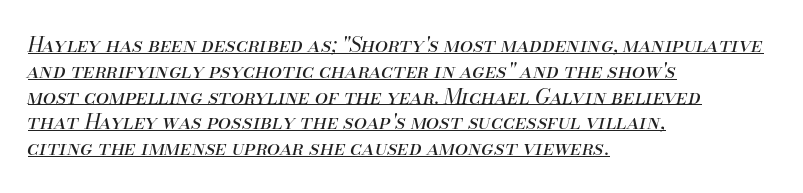
Designer's note — italics engaged. Weight class: somewhere from thin through regular. Typeset ragged right — the left edge is the straight one. No extra tracking has been applied to these lines. Does a line run under the words? Yes, clearly.
